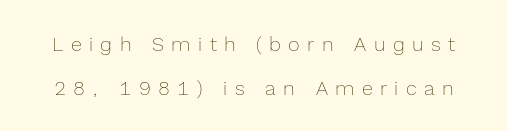
{"italic": "no", "bold": "no", "underline": "no", "line_spacing": "loose", "line_spacing_ratio": 2.21, "letter_spacing": "wide", "letter_spacing_em": 0.37, "glyph_px": 20}
